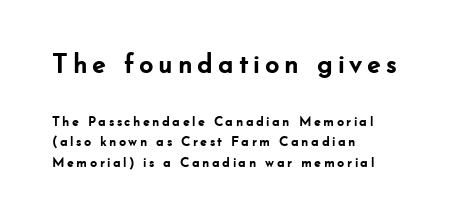
{"serif": "no", "italic": "no", "bold": "yes", "weight": "semibold", "width": "normal", "stroke_contrast": "low", "x_height": "small", "monospaced": "no", "underline": "no", "align": "left", "line_spacing": "normal", "line_spacing_ratio": 1.45, "larger_block": "first", "size_ratio": 2.0, "glyph_px": 28}
